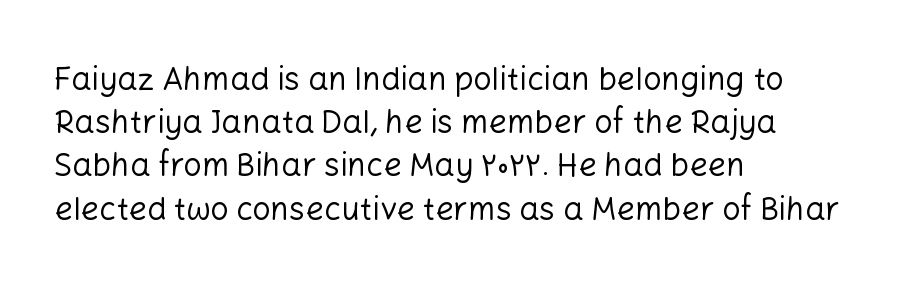
Bold? No — there's no thickening of the strokes. A normal amount of white space separates one row of letters from the next. Examine the stroke ends and you'll find no serifs. Descenders are the only things crossing below the line. Is this a fixed-width face? No — the glyphs have proportional, varying widths. You can tell it's not italic because the verticals are truly vertical.
